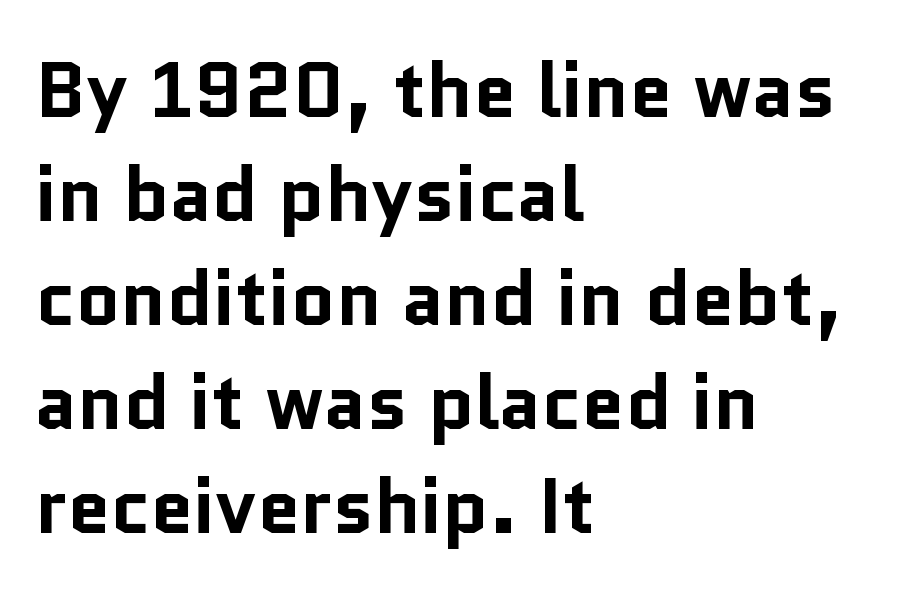
The image shows 77 px bold sans-serif type, upright; set left-aligned, normal line spacing (1.35x), normal letter spacing, not underlined; low stroke contrast and a medium x-height.
